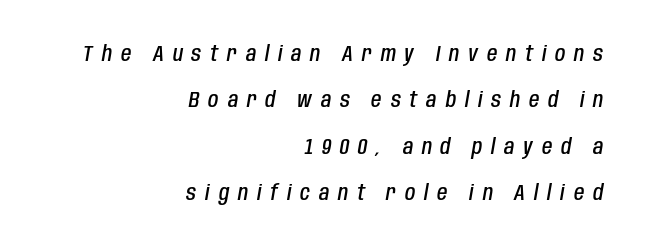
Q: Is the text bold? A: Semi-bold.
Q: Is the text italic (slanted)? A: Yes, it leans right by about 10 degrees.
Q: Is the text underlined? A: No.
Q: How is the paragraph aligned? A: Right-aligned.
Q: Is the spacing between letters normal or unusually wide? A: Unusually wide.
Q: Is the spacing between lines tight, normal or loose? A: Loose.
